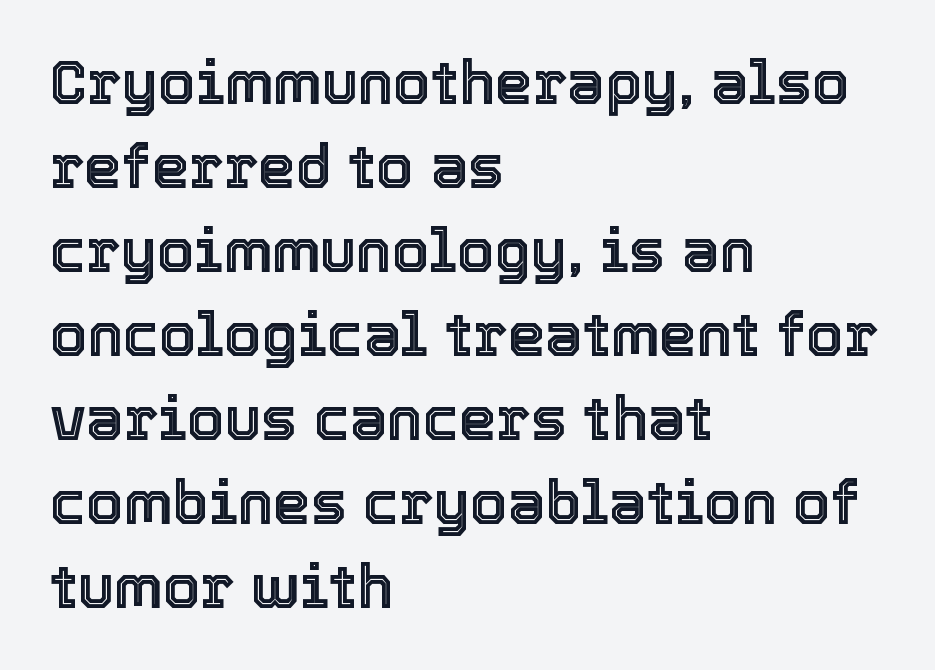
{"italic": "no", "width": "normal", "x_height": "medium", "monospaced": "no", "underline": "no", "align": "left", "line_spacing": "normal", "line_spacing_ratio": 1.4, "letter_spacing": "normal", "letter_spacing_em": 0.0, "glyph_px": 60}
